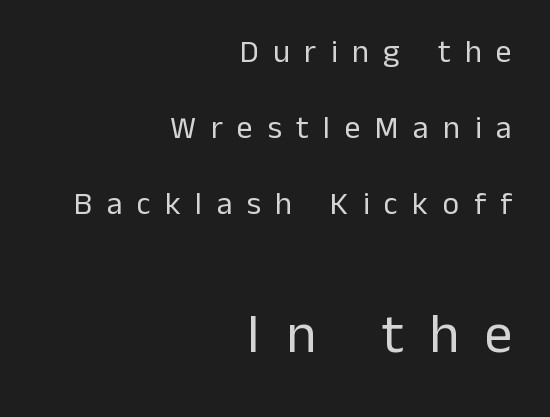
The cut favours lightness, reaching ordinary text weight at its darkest. This layout puts the modest block above and the oversized block below. The line texture is sparse and dotted thanks to wide tracking. Layout note: lines flush right.
